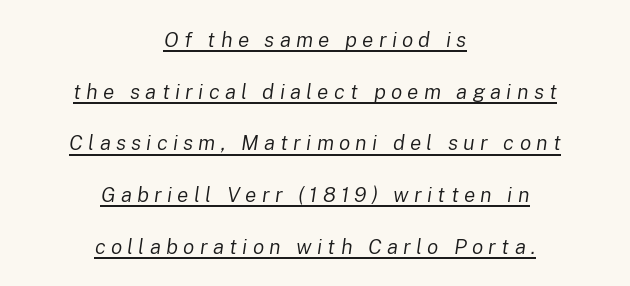
Q: Is the text bold? A: No.
Q: Is the text italic (slanted)? A: Yes, it leans right by about 8 degrees.
Q: Is the text underlined? A: Yes.
Q: How is the paragraph aligned? A: Centered.
Q: Is the spacing between letters normal or unusually wide? A: Unusually wide.
Q: Is the spacing between lines tight, normal or loose? A: Loose.
